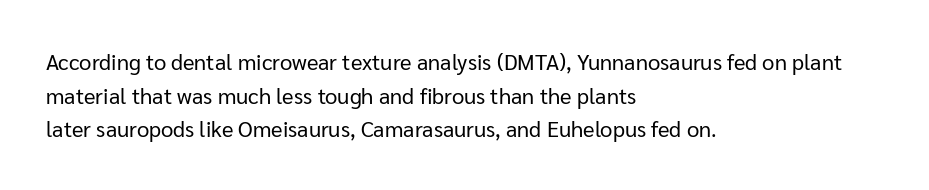
Q: Is the text bold? A: No.
Q: Is the text italic (slanted)? A: No, it is upright.
Q: Is the text underlined? A: No.
Q: How is the paragraph aligned? A: Left-aligned.
Q: Is the spacing between letters normal or unusually wide? A: Normal.
Q: Is the spacing between lines tight, normal or loose? A: Normal.
